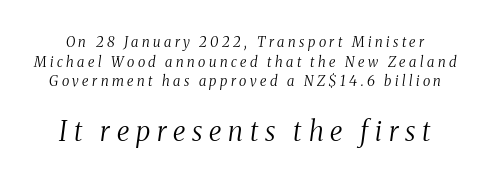
In terms of leading, this rendering sits right in the middle. In terms of letterspacing, this is a distinctly airy, spread setting. The composition opens small and finishes big. Ink coverage per letter is moderate at most. Yep, that's italic — everything's leaning.
